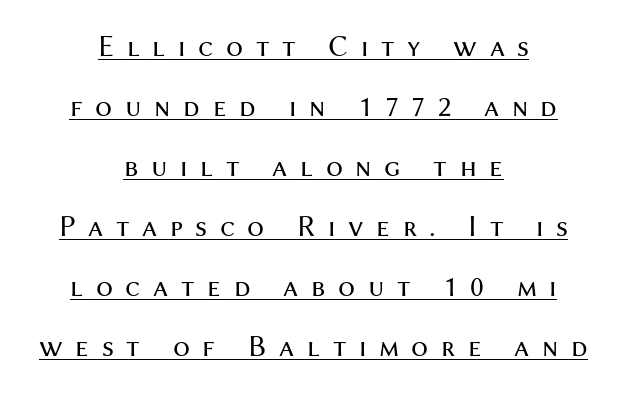
Q: Is the text bold? A: No.
Q: Is the text italic (slanted)? A: No, it is upright.
Q: Is the typeface a serif or a sans-serif typeface? A: Sans-serif.
Q: Is the text underlined? A: Yes.
Q: How is the paragraph aligned? A: Centered.
Q: Is the spacing between letters normal or unusually wide? A: Unusually wide.
Q: Is the spacing between lines tight, normal or loose? A: Loose.
Q: Width (condensed, normal, or wide)? A: Normal.
Q: Stroke contrast? A: Medium.
Q: x-height? A: Medium.
Q: Monospaced? A: No.
